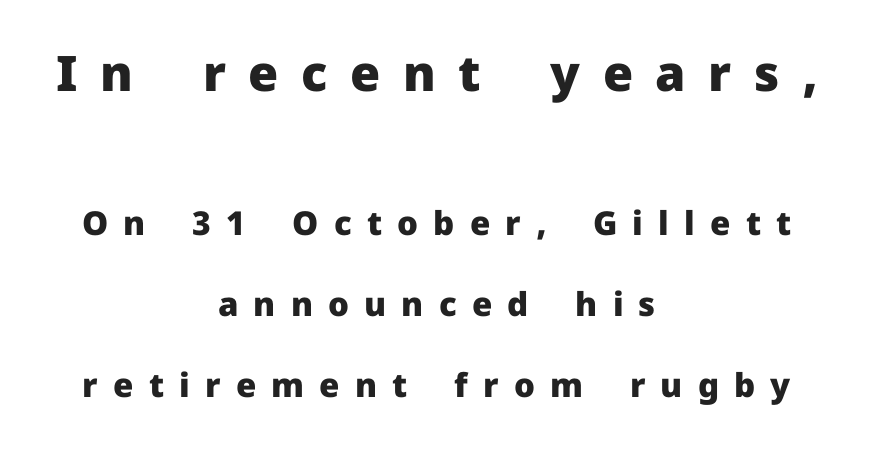
The passage shown has open, widely tracked lettering throughout. Size hierarchy here favors the leading block over the trailing one. Strokes here are thick enough to call this a true bold. The setting favours the middle, as headings and verse often do. Leading: increased. Letters rest on an invisible, unmarked baseline.
